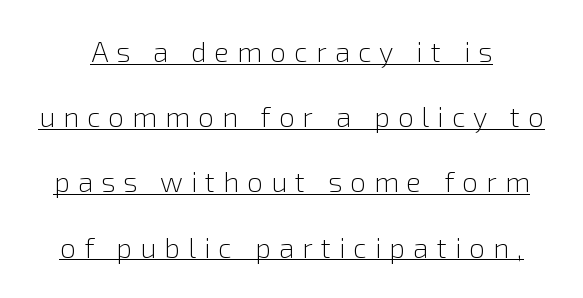
{"serif": "no", "italic": "no", "bold": "no", "weight": "light", "width": "normal", "stroke_contrast": "low", "x_height": "medium", "monospaced": "no", "underline": "yes", "line_spacing": "loose", "line_spacing_ratio": 2.33, "letter_spacing": "wide", "letter_spacing_em": 0.29, "glyph_px": 28}
